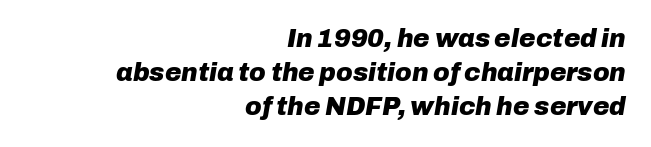
{"italic": "yes", "lean": "right", "slant_degrees": 10, "bold": "yes", "underline": "no", "align": "right", "line_spacing": "normal", "line_spacing_ratio": 1.37, "letter_spacing": "normal", "letter_spacing_em": 0.0, "glyph_px": 25}
